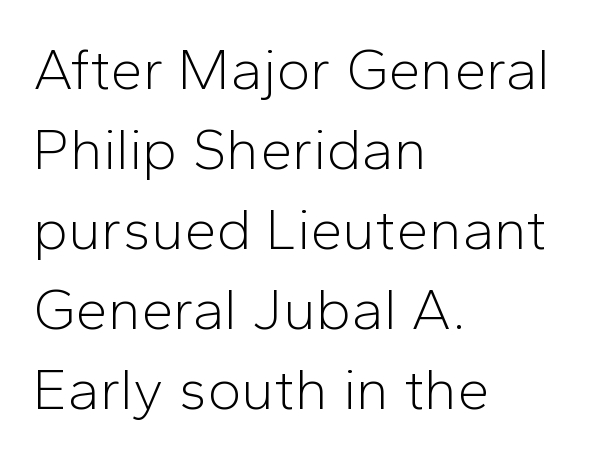
There is no visible air inserted between adjacent glyphs. Students, observe: this is what conventionally led text looks like. Caption: face not bold, strokes unweighted. The lettering stays uniformly vertical, giving the passage a roman look. The type family on display is of the sans-serif kind.
